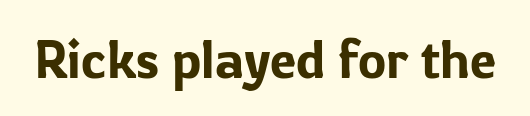
{"serif": "no", "italic": "no", "width": "normal", "stroke_contrast": "low", "x_height": "medium", "monospaced": "no", "underline": "no", "letter_spacing": "normal", "letter_spacing_em": 0.0, "glyph_px": 53}
